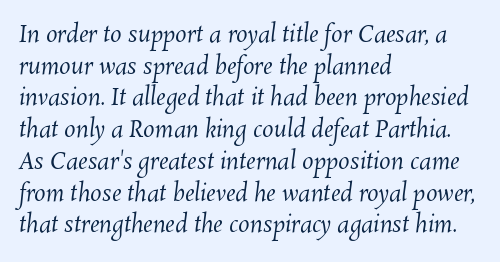
{"bold": "no", "underline": "no", "align": "left", "line_spacing": "normal", "line_spacing_ratio": 1.38, "letter_spacing": "normal", "letter_spacing_em": 0.0, "glyph_px": 23}
